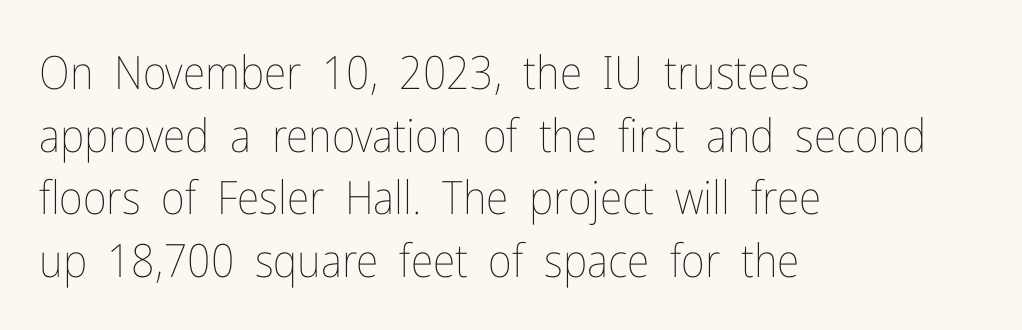
Q: Is the text bold? A: No.
Q: Is the text italic (slanted)? A: No, it is upright.
Q: Is the text underlined? A: No.
Q: How is the paragraph aligned? A: Left-aligned.
Q: Is the spacing between letters normal or unusually wide? A: Normal.
Q: Is the spacing between lines tight, normal or loose? A: Normal.
Q: Width (condensed, normal, or wide)? A: Condensed.
Q: Stroke contrast? A: Low.
Q: x-height? A: Medium.
Q: Monospaced? A: No.
